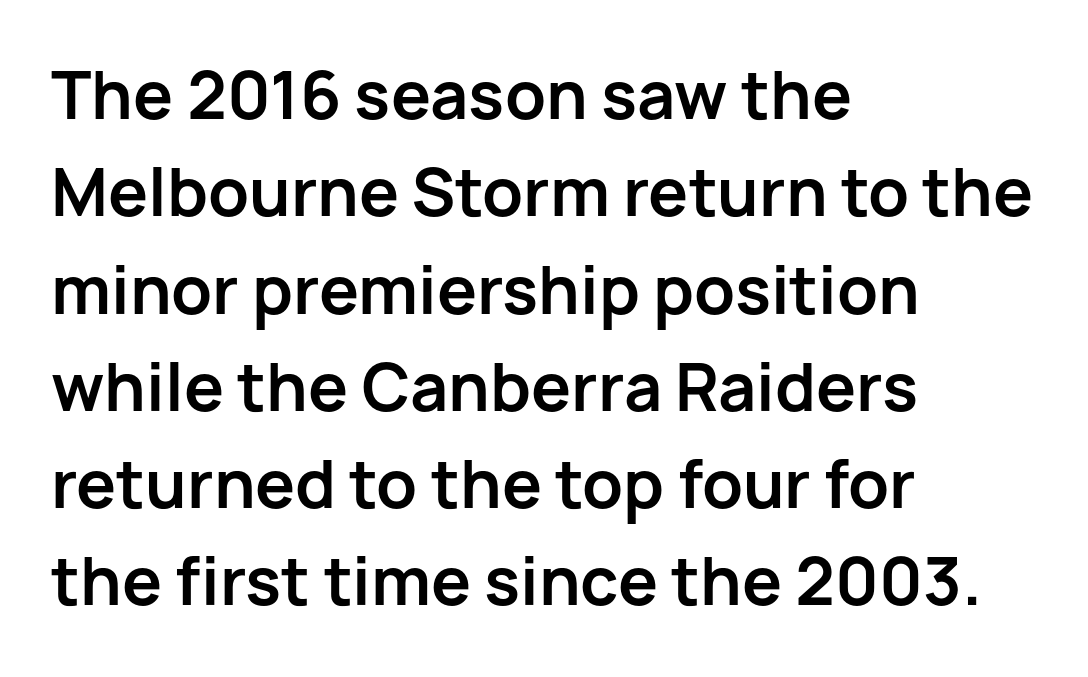
The typeface chosen for these lines omits serifs. The type sits square on the baseline with zero lean. Think of a printed novel: that variable character pitch is what you see here. The rendering uses a bold face; every stroke is thick and dark.
